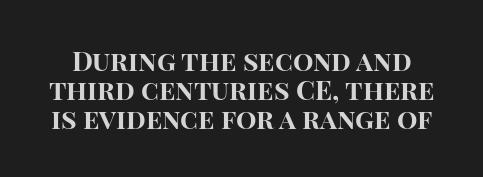
The image shows 27 px bold type, upright; set tight line spacing (1.07x), normal letter spacing, not underlined.
